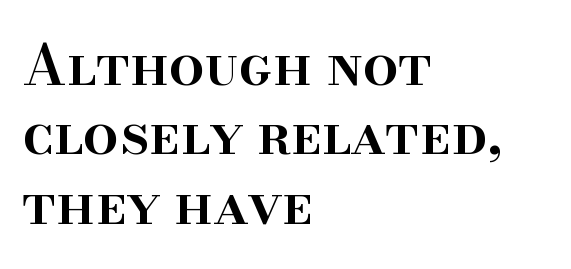
{"serif": "yes", "italic": "no", "bold": "semi", "weight": "semibold", "width": "normal", "stroke_contrast": "high", "x_height": "small", "monospaced": "no", "underline": "no", "align": "left", "line_spacing_ratio": 1.24, "letter_spacing": "normal", "letter_spacing_em": 0.0, "glyph_px": 56}
